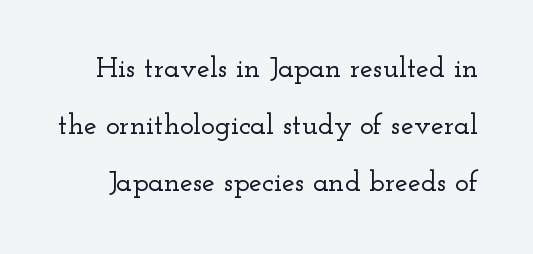
Q: Is the text italic (slanted)? A: No, it is upright.
Q: Is the typeface a serif or a sans-serif typeface? A: Serif.
Q: Is the text underlined? A: No.
Q: Is the spacing between letters normal or unusually wide? A: Normal.
Q: Is the spacing between lines tight, normal or loose? A: Loose.
Q: Width (condensed, normal, or wide)? A: Wide.
Q: Stroke contrast? A: Low.
Q: x-height? A: Small.
Q: Monospaced? A: No.
